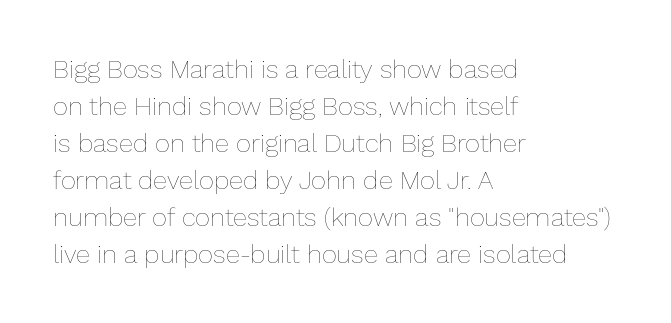
The image shows 26 px text type, upright; set left-aligned, normal line spacing (1.42x), normal letter spacing, not underlined.
